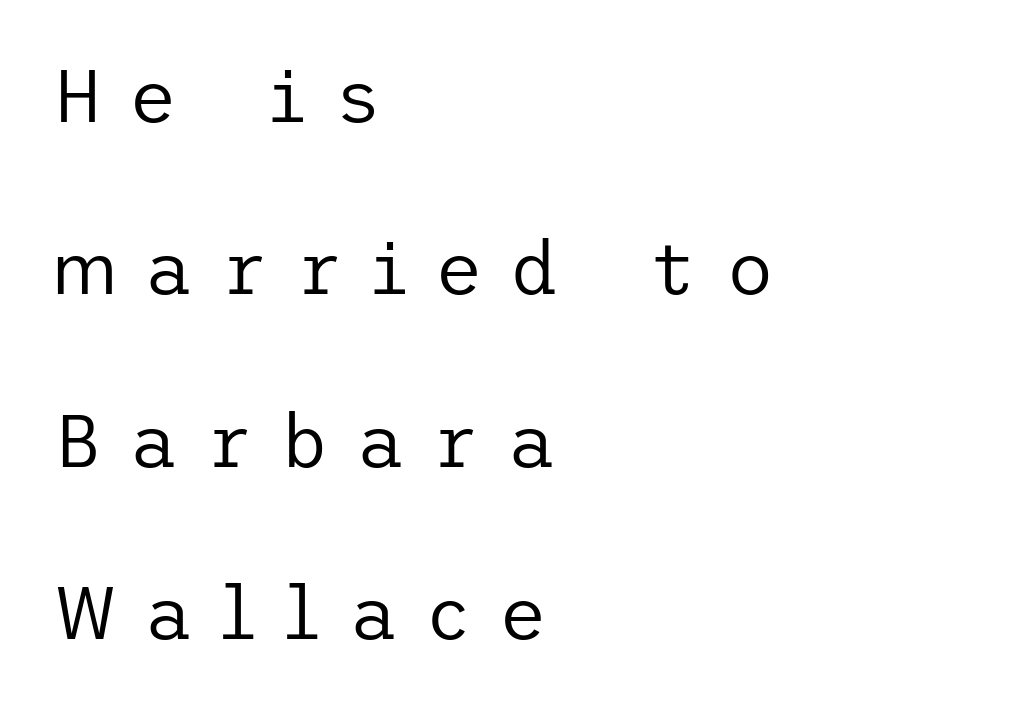
Q: Is the text bold? A: No.
Q: Is the text italic (slanted)? A: No, it is upright.
Q: Is the typeface a serif or a sans-serif typeface? A: Sans-serif.
Q: Is the text underlined? A: No.
Q: How is the paragraph aligned? A: Left-aligned.
Q: Is the spacing between letters normal or unusually wide? A: Unusually wide.
Q: Is the spacing between lines tight, normal or loose? A: Loose.
Q: Width (condensed, normal, or wide)? A: Normal.
Q: Stroke contrast? A: Low.
Q: x-height? A: Medium.
